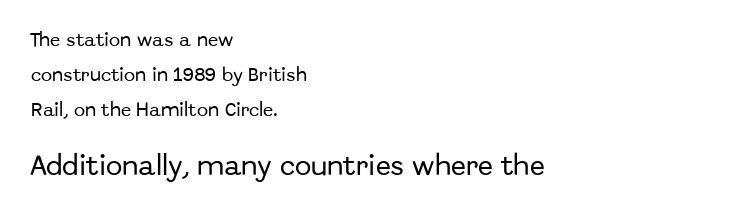
Q: Is the text italic (slanted)? A: No, it is upright.
Q: Is the text underlined? A: No.
Q: How is the paragraph aligned? A: Left-aligned.
Q: Is the spacing between letters normal or unusually wide? A: Normal.
Q: Is the spacing between lines tight, normal or loose? A: Loose.
Q: Which block of text is set in a larger size, the first (top) or the second (bottom)? A: The second (bottom) one.
